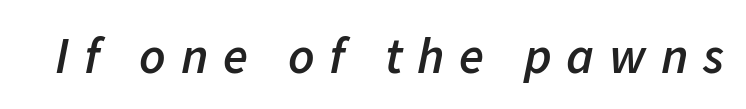
Q: Is the text bold? A: Semi-bold.
Q: Is the text italic (slanted)? A: Yes, it leans right by about 11 degrees.
Q: Is the text underlined? A: No.
Q: Is the spacing between letters normal or unusually wide? A: Unusually wide.
Q: Width (condensed, normal, or wide)? A: Normal.
Q: Stroke contrast? A: Low.
Q: x-height? A: Medium.
Q: Monospaced? A: No.
